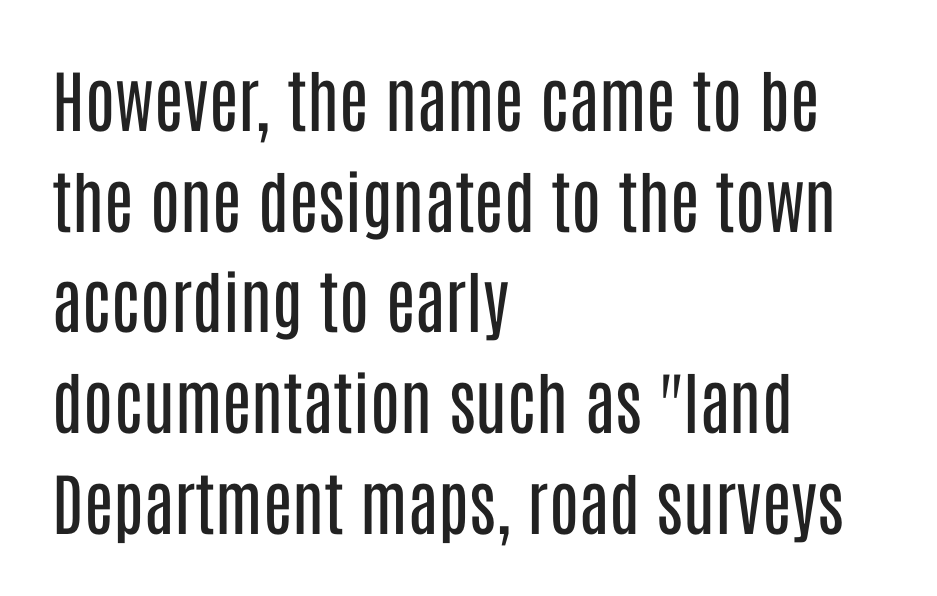
Lines of text with bare space underneath. Does the type have serifs? No, each stem ends abruptly. Compared with typical paragraphs, the rows here are spaced about the same. If you drew a line through each stem, it would be perfectly vertical.
